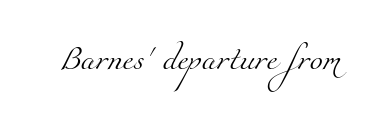
Q: Is the text bold? A: No.
Q: Is the text underlined? A: No.
Q: Is the spacing between letters normal or unusually wide? A: Normal.
